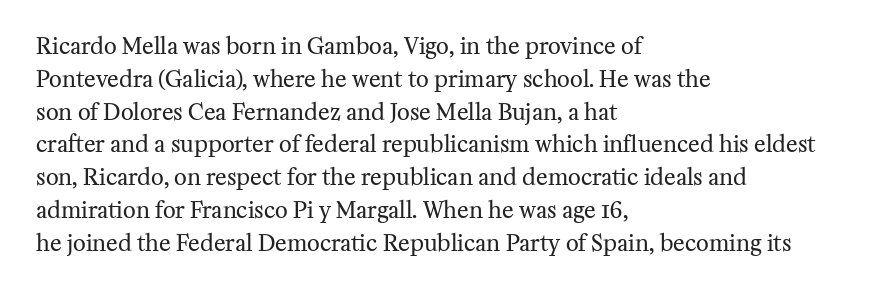
The image shows 22 px text type, upright; set left-aligned, normal line spacing (1.49x), normal letter spacing, not underlined.
